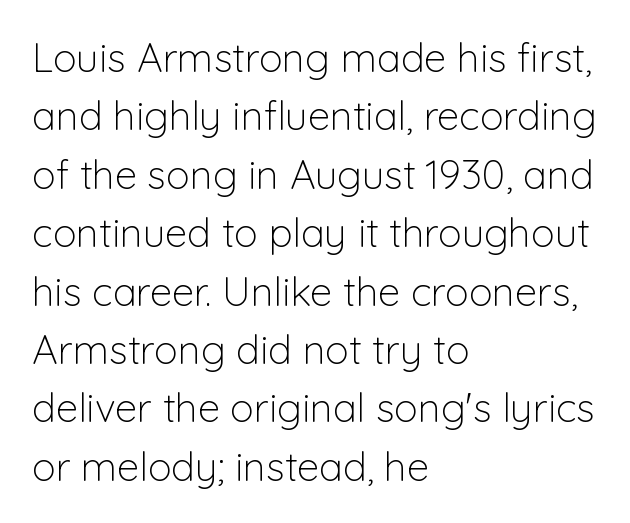
{"serif": "no", "italic": "no", "bold": "no", "weight": "light", "width": "normal", "stroke_contrast": "low", "x_height": "medium", "monospaced": "no", "underline": "no", "align": "left", "line_spacing": "normal", "line_spacing_ratio": 1.46, "letter_spacing": "normal", "letter_spacing_em": 0.0, "glyph_px": 40}
